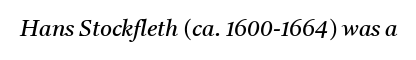
The image shows 23 px text type, italic (leaning right); set normal letter spacing, not underlined.
